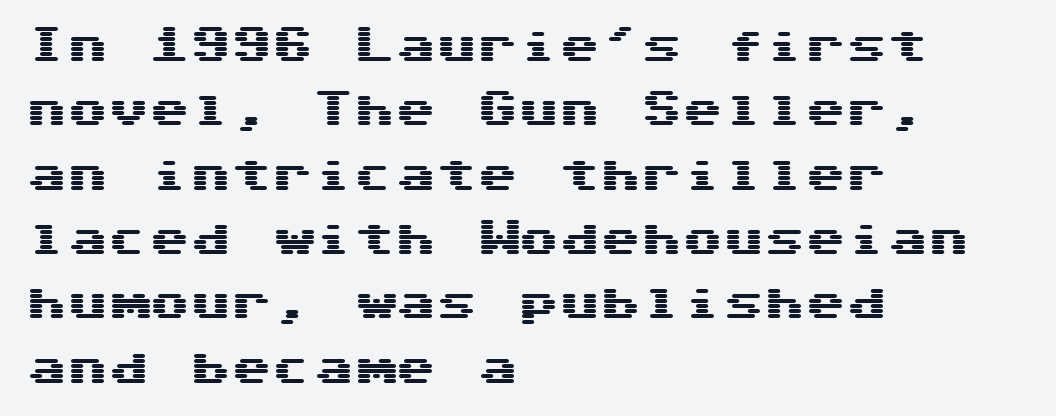
Q: Is the text italic (slanted)? A: No, it is upright.
Q: Is the typeface a serif or a sans-serif typeface? A: Sans-serif.
Q: Is the text underlined? A: No.
Q: How is the paragraph aligned? A: Left-aligned.
Q: Is the spacing between letters normal or unusually wide? A: Normal.
Q: Is the spacing between lines tight, normal or loose? A: Normal.
Q: Width (condensed, normal, or wide)? A: Wide.
Q: Stroke contrast? A: Medium.
Q: x-height? A: Medium.
